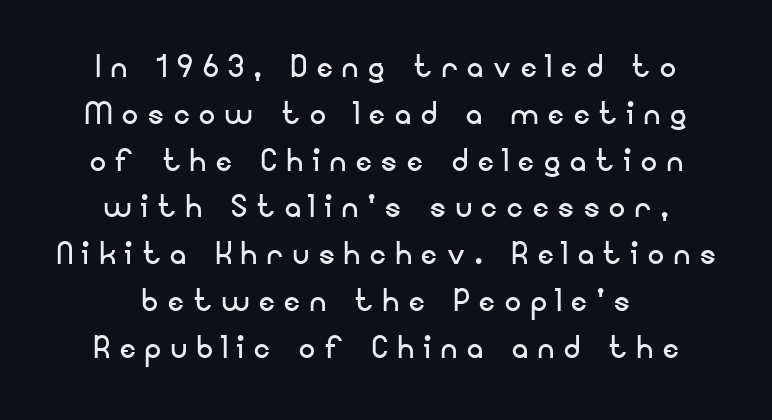
{"serif": "no", "italic": "no", "bold": "no", "weight": "regular", "width": "normal", "stroke_contrast": "low", "x_height": "small", "monospaced": "no", "underline": "no", "align": "center", "line_spacing_ratio": 1.17, "letter_spacing": "wide", "letter_spacing_em": 0.25, "glyph_px": 40}
